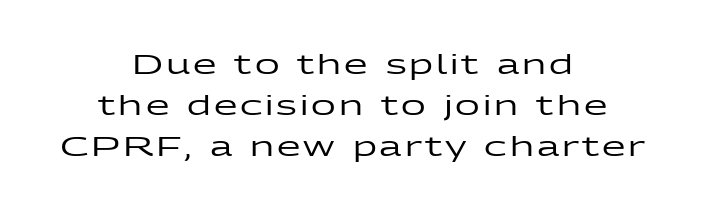
The image shows 27 px text type, upright; set centered, normal line spacing (1.52x), not underlined.
